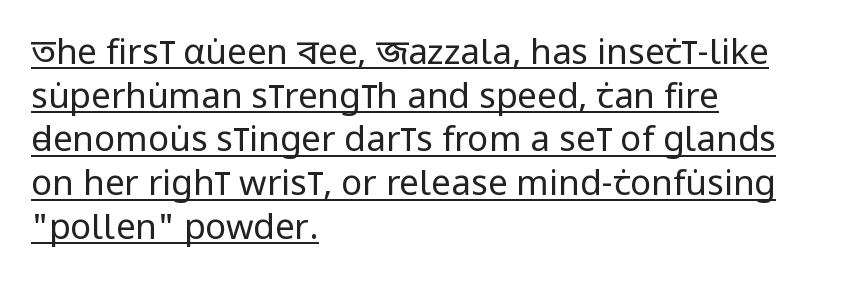
Q: Is the text bold? A: No.
Q: Is the text italic (slanted)? A: No, it is upright.
Q: Is the typeface a serif or a sans-serif typeface? A: Sans-serif.
Q: Is the text underlined? A: Yes.
Q: How is the paragraph aligned? A: Left-aligned.
Q: Is the spacing between letters normal or unusually wide? A: Normal.
Q: Is the spacing between lines tight, normal or loose? A: Normal.
Q: Width (condensed, normal, or wide)? A: Condensed.
Q: Stroke contrast? A: Low.
Q: x-height? A: Large.
Q: Monospaced? A: No.
